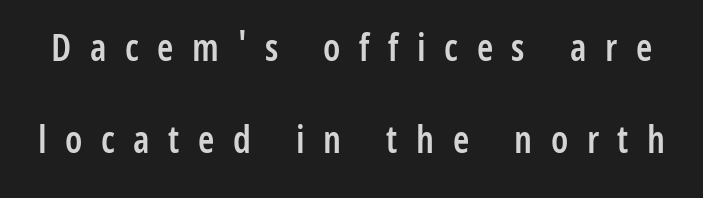
Q: Is the text bold? A: Semi-bold.
Q: Is the text italic (slanted)? A: No, it is upright.
Q: Is the typeface a serif or a sans-serif typeface? A: Sans-serif.
Q: Is the text underlined? A: No.
Q: Is the spacing between letters normal or unusually wide? A: Unusually wide.
Q: Is the spacing between lines tight, normal or loose? A: Loose.
Q: Width (condensed, normal, or wide)? A: Condensed.
Q: Stroke contrast? A: Low.
Q: x-height? A: Medium.
Q: Monospaced? A: No.
